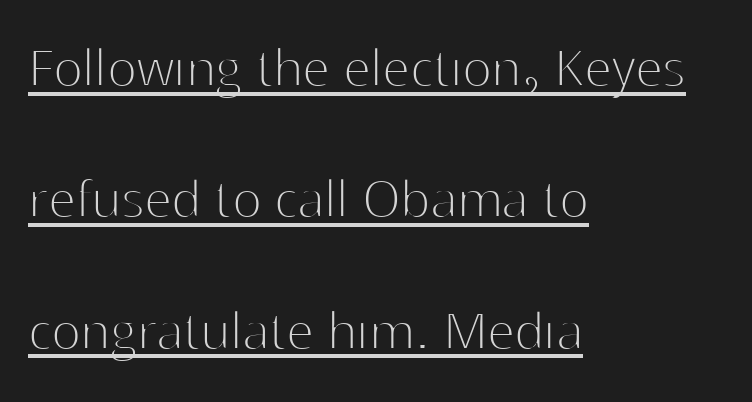
The image shows 62 px thin sans-serif type, upright; set left-aligned, loose line spacing (2.12x), normal letter spacing, underlined; high stroke contrast and a medium x-height.
